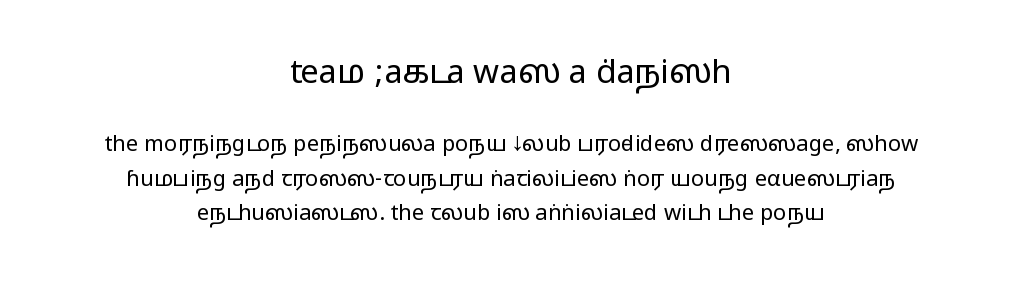
Q: Is the text italic (slanted)? A: No, it is upright.
Q: Is the typeface a serif or a sans-serif typeface? A: Sans-serif.
Q: Is the text underlined? A: No.
Q: How is the paragraph aligned? A: Centered.
Q: Is the spacing between letters normal or unusually wide? A: Normal.
Q: Is the spacing between lines tight, normal or loose? A: Normal.
Q: Which block of text is set in a larger size, the first (top) or the second (bottom)? A: The first (top) one.
Q: Width (condensed, normal, or wide)? A: Wide.
Q: Stroke contrast? A: Medium.
Q: Monospaced? A: No.
